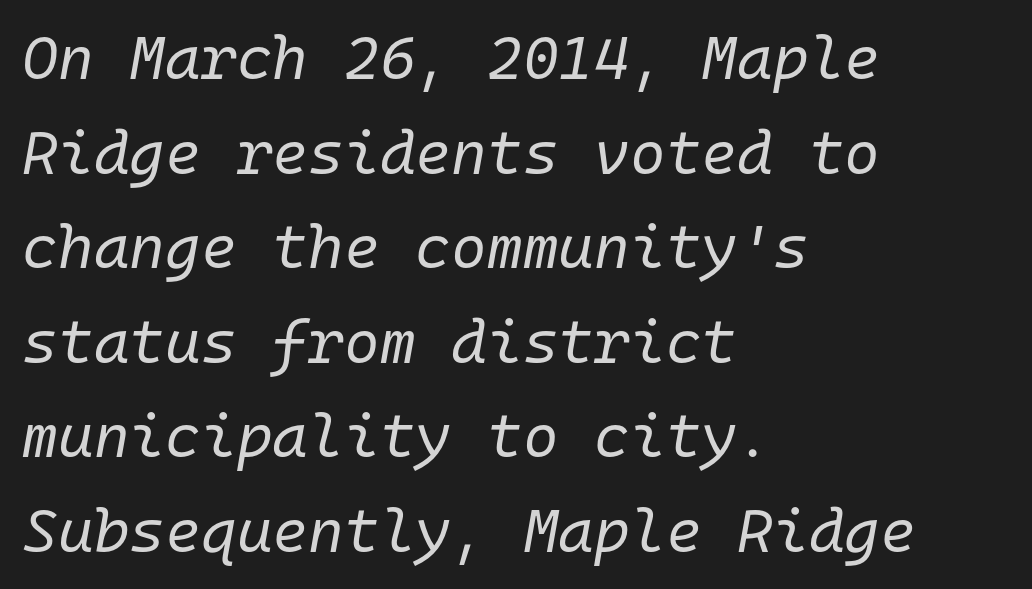
Q: Is the text bold? A: No.
Q: Is the text italic (slanted)? A: Yes, it leans right by about 10 degrees.
Q: Is the text underlined? A: No.
Q: How is the paragraph aligned? A: Left-aligned.
Q: Is the spacing between letters normal or unusually wide? A: Normal.
Q: Is the spacing between lines tight, normal or loose? A: Normal.
Q: Width (condensed, normal, or wide)? A: Normal.
Q: Stroke contrast? A: Low.
Q: x-height? A: Medium.
Q: Monospaced? A: Yes.
